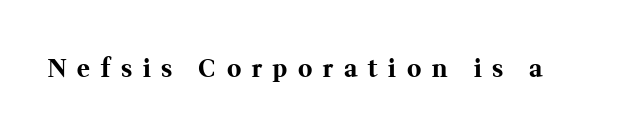
{"italic": "no", "bold": "yes", "underline": "no", "letter_spacing": "wide", "letter_spacing_em": 0.45, "glyph_px": 24}
